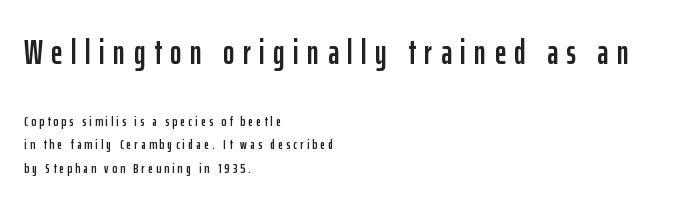
Q: Is the text italic (slanted)? A: No, it is upright.
Q: Is the typeface a serif or a sans-serif typeface? A: Sans-serif.
Q: Is the text underlined? A: No.
Q: How is the paragraph aligned? A: Left-aligned.
Q: Is the spacing between letters normal or unusually wide? A: Unusually wide.
Q: Is the spacing between lines tight, normal or loose? A: Normal.
Q: Which block of text is set in a larger size, the first (top) or the second (bottom)? A: The first (top) one.
Q: Width (condensed, normal, or wide)? A: Condensed.
Q: Stroke contrast? A: Low.
Q: x-height? A: Medium.
Q: Monospaced? A: No.
